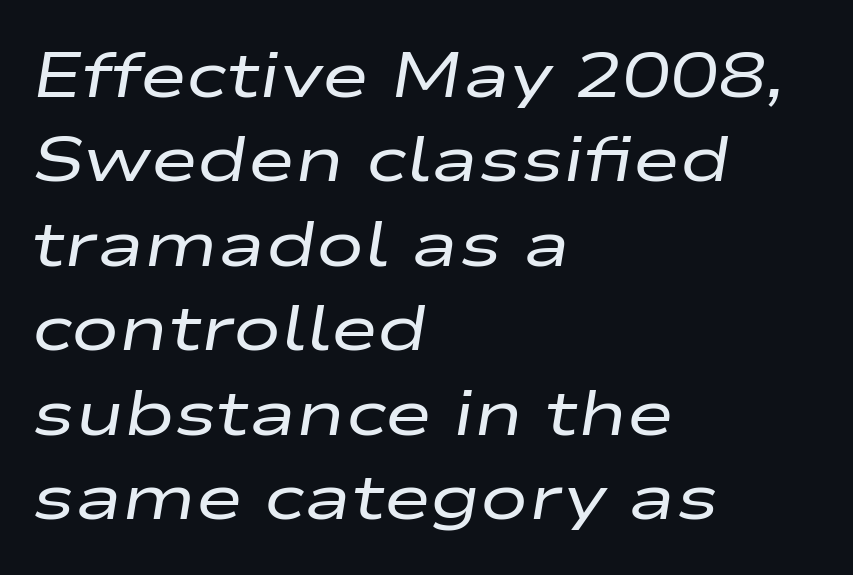
These glyphs show unthickened strokes, regular width or finer. Which margin do the lines hug? The left one — the right edge is uneven. Is the letter spacing exaggerated? No — it looks like the ordinary default. Quick note: interline space is typical. A typesetter would call this proportional, since set widths differ per character. Underlining? Definitely not there.
